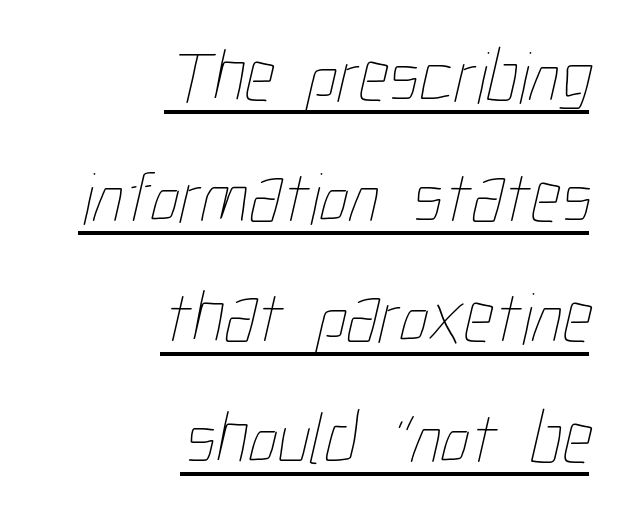
The image shows 74 px thin, condensed type; set right-aligned, normal line spacing (1.63x), normal letter spacing, underlined; low stroke contrast and a medium x-height.
